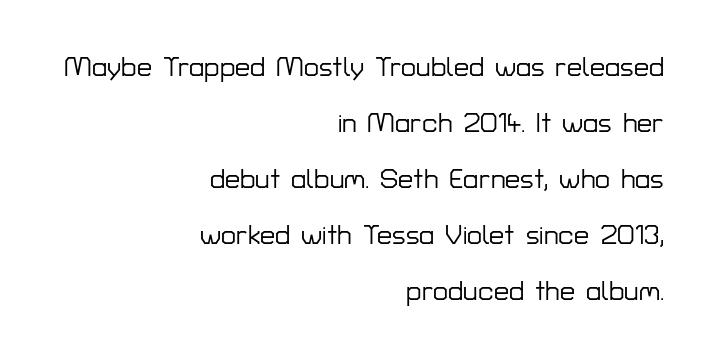
Each word holds together tightly as a unit, with standard inter-letter gaps. Layout note: lines flush right. Posture: upright roman. Reading down the column, the eye jumps a long way to each next line. The passage shown is not underscored anywhere.
